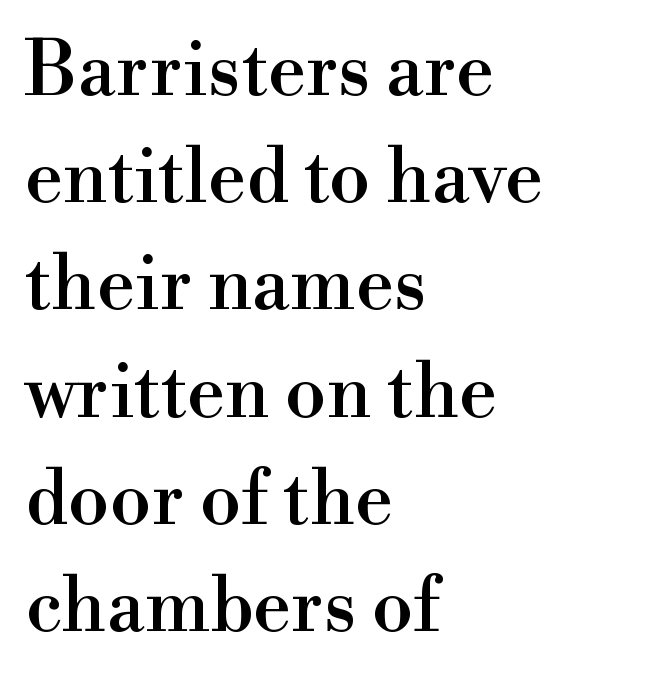
Q: Is the text italic (slanted)? A: No, it is upright.
Q: Is the typeface a serif or a sans-serif typeface? A: Serif.
Q: Is the text underlined? A: No.
Q: How is the paragraph aligned? A: Left-aligned.
Q: Is the spacing between letters normal or unusually wide? A: Normal.
Q: Is the spacing between lines tight, normal or loose? A: Normal.
Q: Width (condensed, normal, or wide)? A: Normal.
Q: Stroke contrast? A: High.
Q: x-height? A: Small.
Q: Monospaced? A: No.
